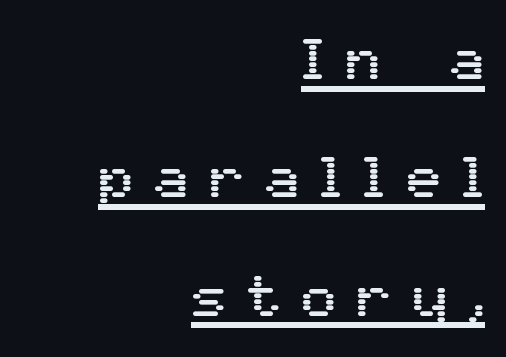
The image shows 58 px sans-serif type, upright; set right-aligned, loose line spacing (2.04x), unusually wide letter spacing (+0.35 em), underlined; medium stroke contrast and a medium x-height.
